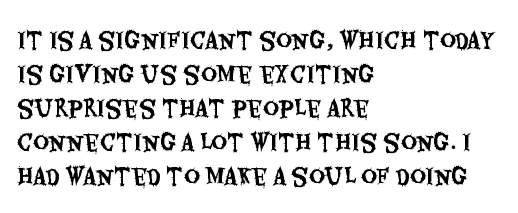
Students, observe: this is what conventionally led text looks like. This sample uses an upright cut, with every glyph sitting square on the baseline. A clean baseline with only descenders dipping below it. Each word holds together tightly as a unit, with standard inter-letter gaps.
